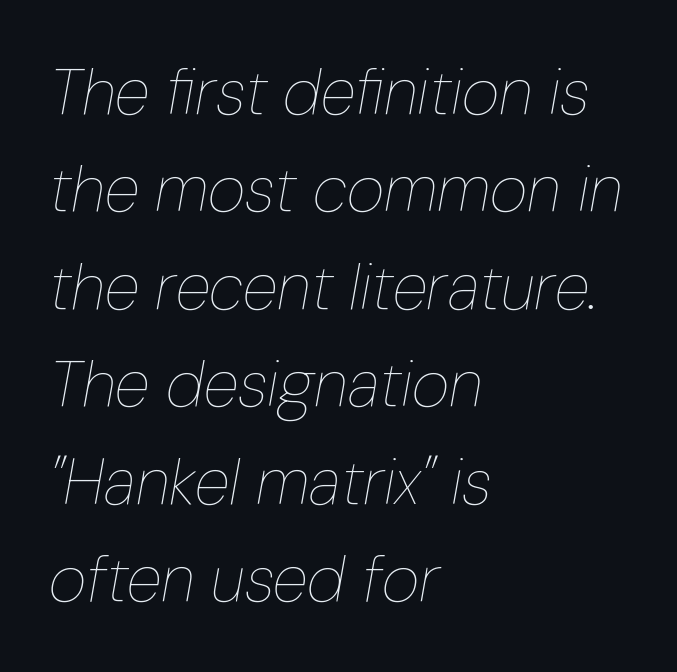
The image shows 65 px thin, condensed type, italic (leaning right); set left-aligned, normal line spacing (1.5x), normal letter spacing, not underlined; low stroke contrast and a medium x-height.
